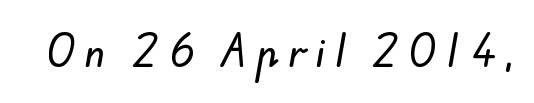
Q: Is the typeface a serif or a sans-serif typeface? A: Sans-serif.
Q: Is the text underlined? A: No.
Q: Is the spacing between letters normal or unusually wide? A: Unusually wide.
Q: Width (condensed, normal, or wide)? A: Normal.
Q: Stroke contrast? A: Low.
Q: x-height? A: Small.
Q: Monospaced? A: No.
